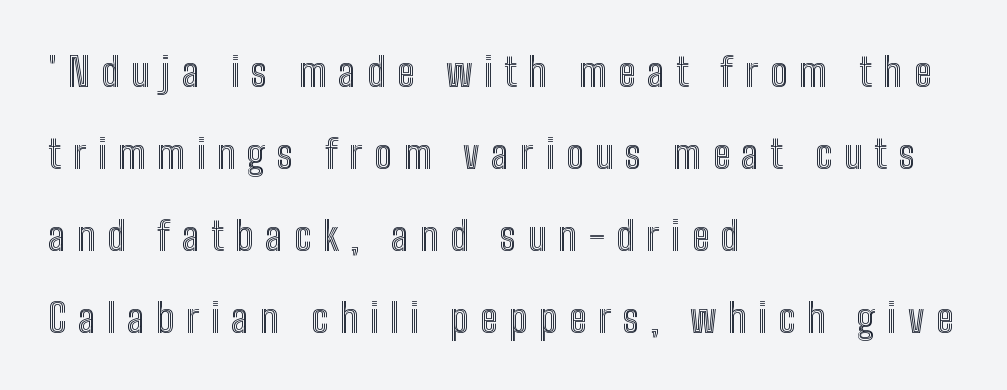
Think of a printed novel: that variable character pitch is what you see here. Plain, unruled lines of type. The line-height multiplier appears high, well above default. Students, note that the glyphs here are deliberately spaced far apart. The lettering holds an erect, upright posture throughout. This rendering uses left alignment, leaving the right contour irregular.
